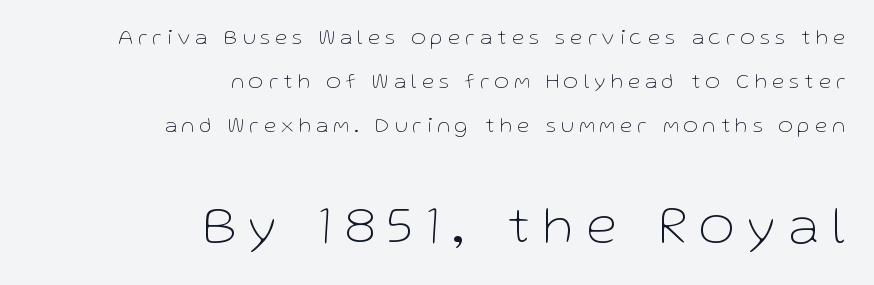
{"serif": "no", "italic": "no", "bold": "no", "weight": "thin", "width": "normal", "stroke_contrast": "low", "x_height": "medium", "monospaced": "no", "underline": "no", "align": "right", "line_spacing": "loose", "line_spacing_ratio": 2.01, "letter_spacing": "wide", "letter_spacing_em": 0.25, "larger_block": "second", "size_ratio": 2.5, "glyph_px": 55}
